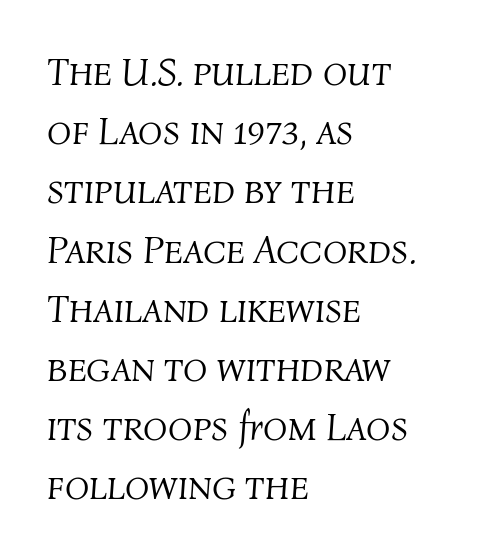
Q: Is the text bold? A: No.
Q: Is the text italic (slanted)? A: Yes, it leans right by about 4 degrees.
Q: Is the text underlined? A: No.
Q: How is the paragraph aligned? A: Left-aligned.
Q: Is the spacing between letters normal or unusually wide? A: Normal.
Q: Is the spacing between lines tight, normal or loose? A: Normal.
Q: Width (condensed, normal, or wide)? A: Normal.
Q: Stroke contrast? A: Medium.
Q: x-height? A: Medium.
Q: Monospaced? A: No.
